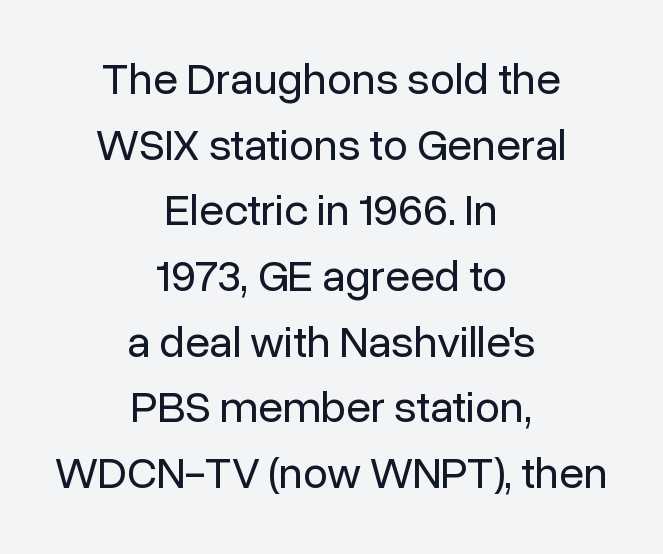
The image shows 45 px regular-weight sans-serif type, upright; set centered, normal line spacing (1.46x), normal letter spacing, not underlined; low stroke contrast and a medium x-height.
